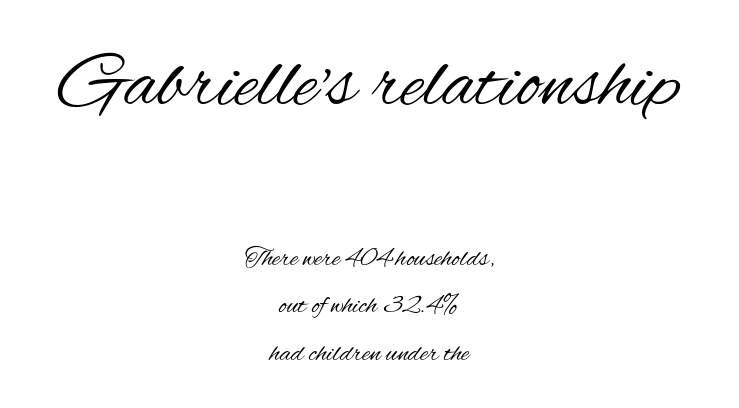
Q: Is the text bold? A: No.
Q: Is the text italic (slanted)? A: Yes.
Q: Is the typeface a serif or a sans-serif typeface? A: Sans-serif.
Q: Is the text underlined? A: No.
Q: How is the paragraph aligned? A: Centered.
Q: Is the spacing between letters normal or unusually wide? A: Normal.
Q: Which block of text is set in a larger size, the first (top) or the second (bottom)? A: The first (top) one.
Q: Width (condensed, normal, or wide)? A: Condensed.
Q: Stroke contrast? A: Medium.
Q: x-height? A: Small.
Q: Monospaced? A: No.
